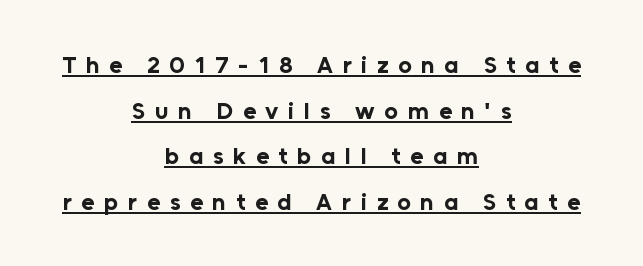
Q: Is the text bold? A: Yes.
Q: Is the text italic (slanted)? A: No, it is upright.
Q: Is the text underlined? A: Yes.
Q: How is the paragraph aligned? A: Centered.
Q: Is the spacing between letters normal or unusually wide? A: Unusually wide.
Q: Is the spacing between lines tight, normal or loose? A: Loose.
